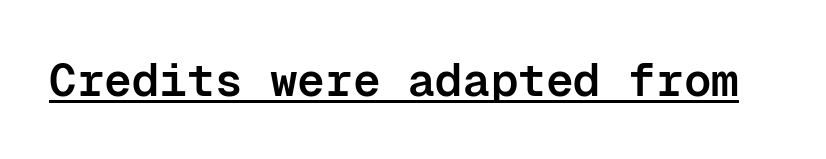
{"serif": "no", "italic": "no", "bold": "semi", "weight": "semibold", "width": "normal", "stroke_contrast": "low", "x_height": "medium", "monospaced": "yes", "underline": "yes", "letter_spacing": "normal", "letter_spacing_em": 0.0, "glyph_px": 46}
